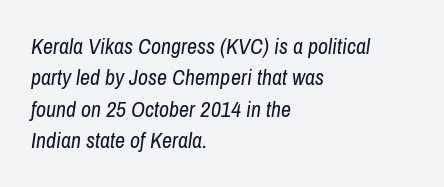
{"italic": "yes", "lean": "right", "slant_degrees": 8, "bold": "no", "underline": "no", "align": "left", "line_spacing": "normal", "line_spacing_ratio": 1.43, "letter_spacing": "normal", "letter_spacing_em": 0.0, "glyph_px": 22}
